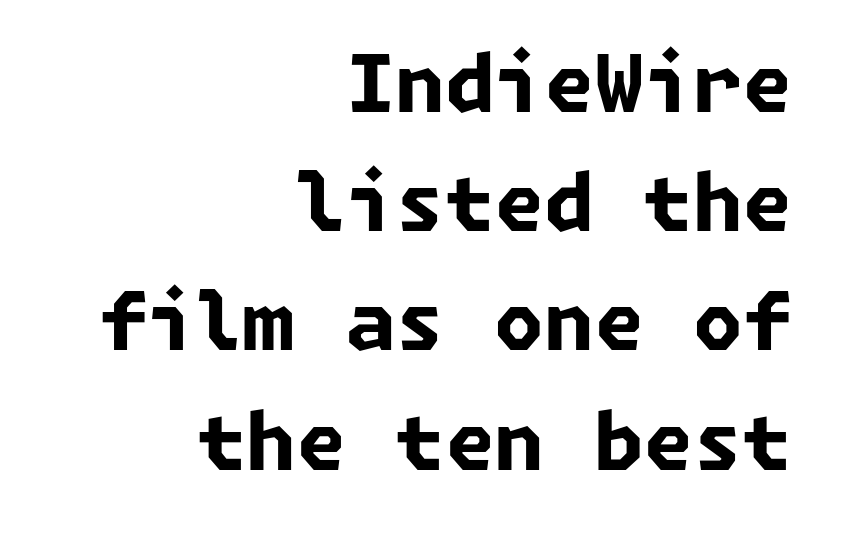
{"serif": "no", "bold": "yes", "weight": "bold", "width": "normal", "stroke_contrast": "low", "x_height": "medium", "underline": "no", "align": "right", "line_spacing": "normal", "line_spacing_ratio": 1.49, "letter_spacing": "normal", "letter_spacing_em": 0.0, "glyph_px": 80}
